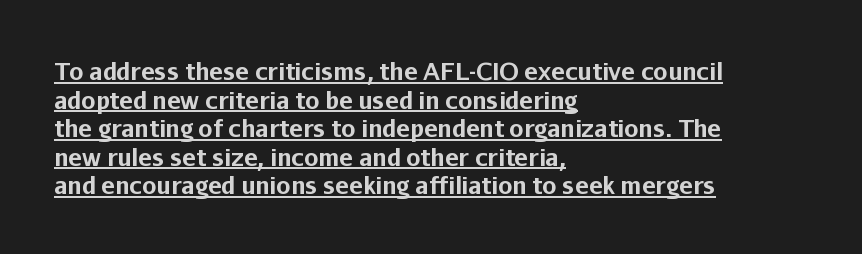
{"italic": "no", "bold": "yes", "underline": "yes", "align": "left", "line_spacing_ratio": 1.24, "letter_spacing": "normal", "letter_spacing_em": 0.0, "glyph_px": 23}
